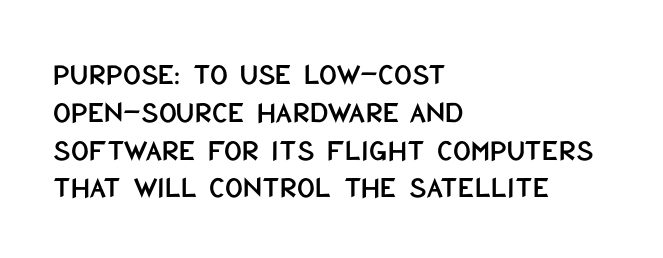
The type sits square on the baseline with zero lean. Nothing unusual about the tracking: characters are spaced as the font intends. Proportional: the letters do not fall into vertical columns. No feet cap the strokes, marking this as sans-serif type. Where is the straight margin? On the left.
